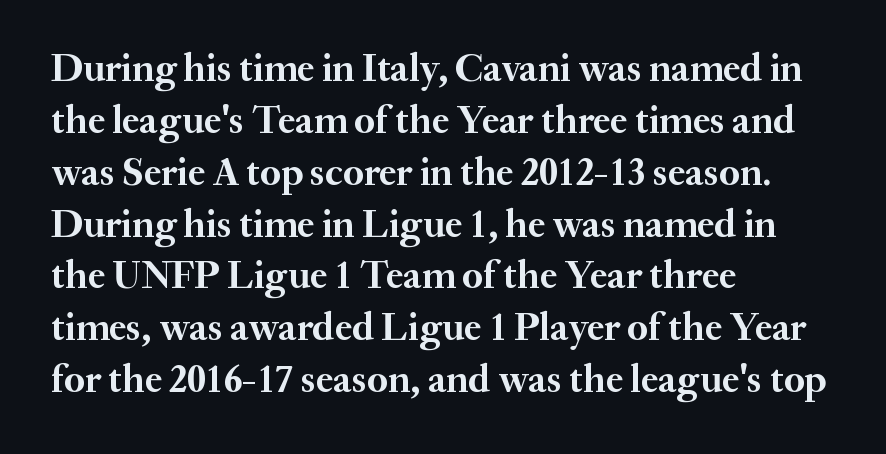
A dark, heavy texture on the line: the type is bold. Interline gaps are of average width in this sample. No word sits above an underline. The rendering keeps characters at their native spacing. If you drew a line through each stem, it would be perfectly vertical.
